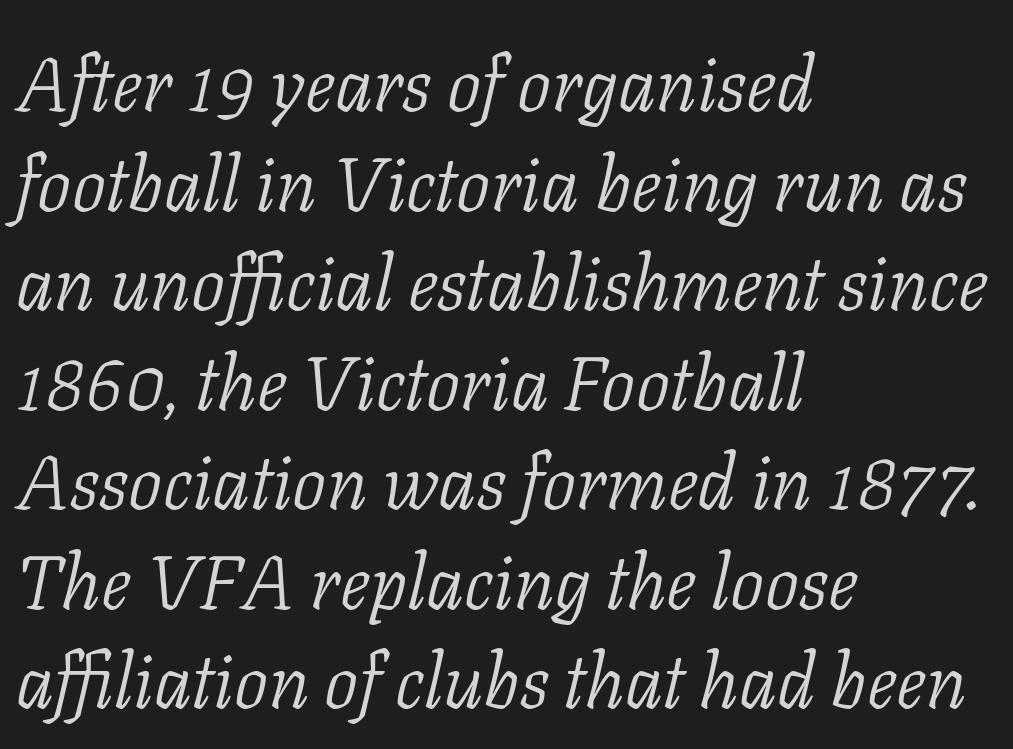
{"serif": "yes", "italic": "yes", "lean": "right", "slant_degrees": 11, "bold": "no", "weight": "light", "width": "normal", "stroke_contrast": "low", "x_height": "medium", "monospaced": "no", "underline": "no", "align": "left", "line_spacing": "normal", "line_spacing_ratio": 1.31, "letter_spacing": "normal", "letter_spacing_em": 0.0, "glyph_px": 76}
